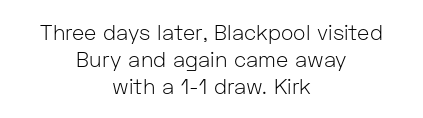
The image shows 21 px text type, upright; set centered, normal line spacing (1.28x), normal letter spacing, not underlined.
